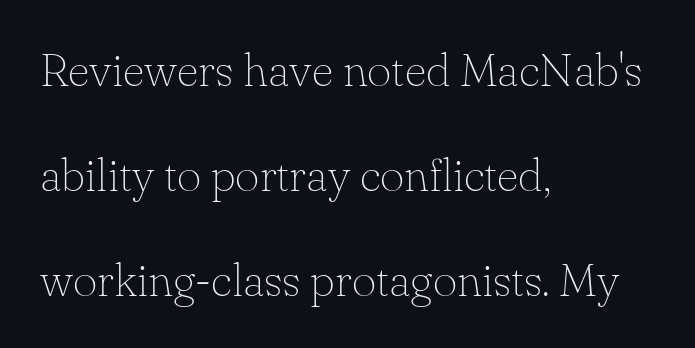
The image shows 47 px thin serif type, upright; set left-aligned, loose line spacing (2.23x), normal letter spacing, not underlined; low stroke contrast and a small x-height.
